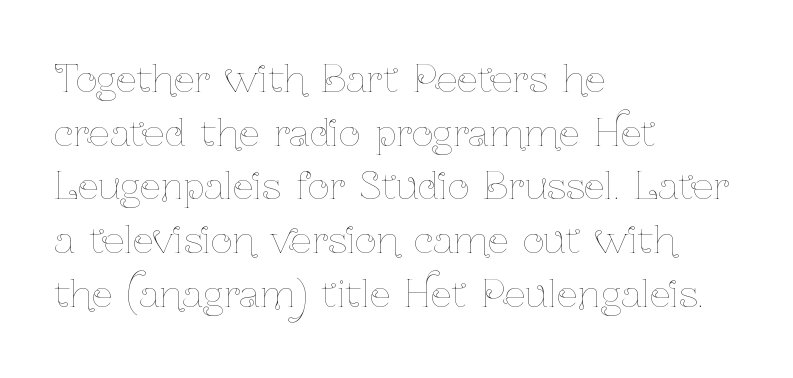
The image shows 37 px thin, condensed type, upright; set left-aligned, normal line spacing (1.45x), normal letter spacing, not underlined; low stroke contrast and a medium x-height.
